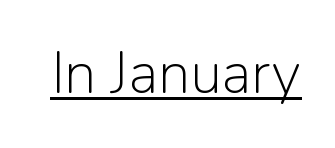
{"serif": "no", "italic": "no", "bold": "no", "weight": "light", "width": "normal", "stroke_contrast": "low", "x_height": "medium", "monospaced": "no", "underline": "yes", "letter_spacing": "normal", "letter_spacing_em": 0.0, "glyph_px": 58}
